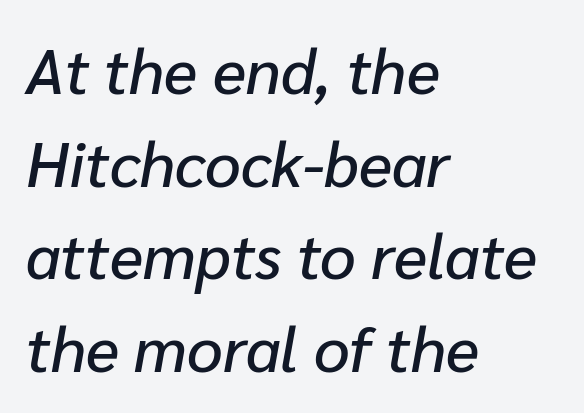
Leading: standard. Do the characters align in a grid? No, the font is proportional. The gaps between neighbouring characters are ordinary and unremarkable. A typesetter would mark this as italic. Caption: multi-line text, flush left, ragged right. Descenders hang freely into open space.
